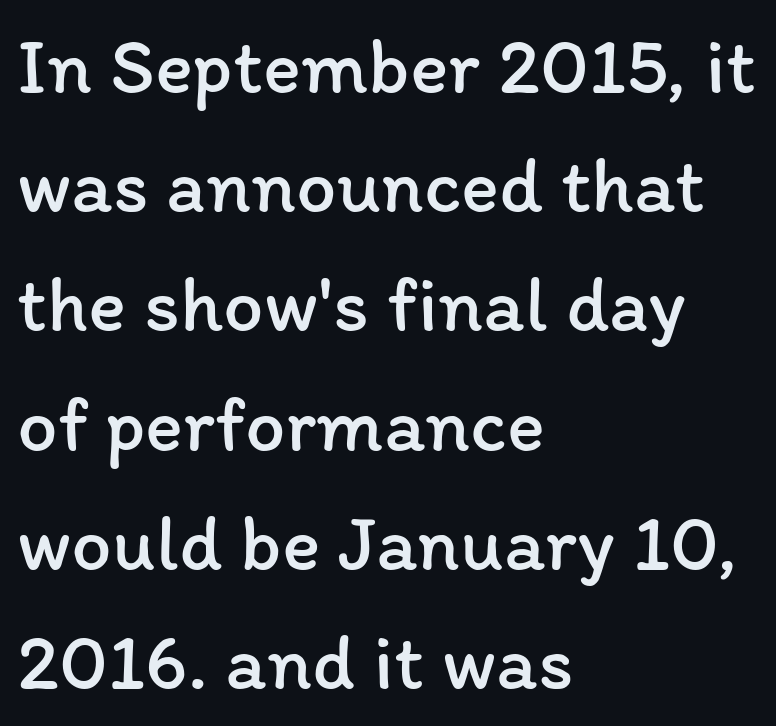
{"italic": "no", "bold": "no", "weight": "regular", "width": "normal", "stroke_contrast": "low", "x_height": "medium", "monospaced": "no", "underline": "no", "align": "left", "line_spacing": "normal", "line_spacing_ratio": 1.49, "letter_spacing": "normal", "letter_spacing_em": 0.0, "glyph_px": 80}
